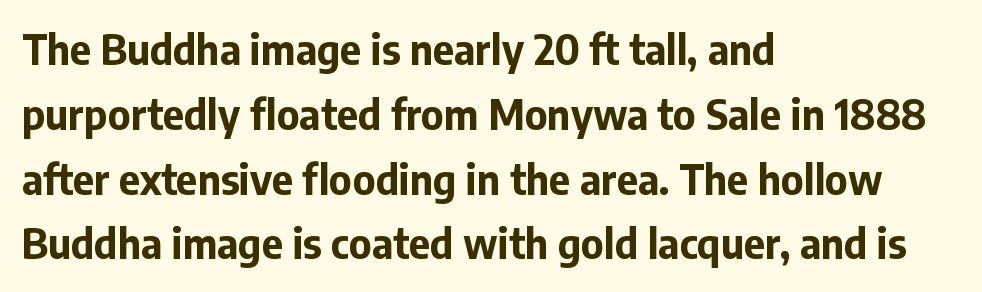
{"serif": "no", "italic": "no", "bold": "yes", "weight": "bold", "width": "normal", "stroke_contrast": "low", "x_height": "medium", "monospaced": "no", "underline": "no", "align": "left", "line_spacing": "normal", "line_spacing_ratio": 1.58, "letter_spacing": "normal", "letter_spacing_em": 0.0, "glyph_px": 41}
